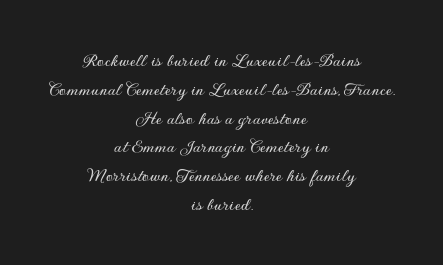
The image shows 20 px text type; set centered, normal line spacing (1.44x), normal letter spacing, not underlined.
